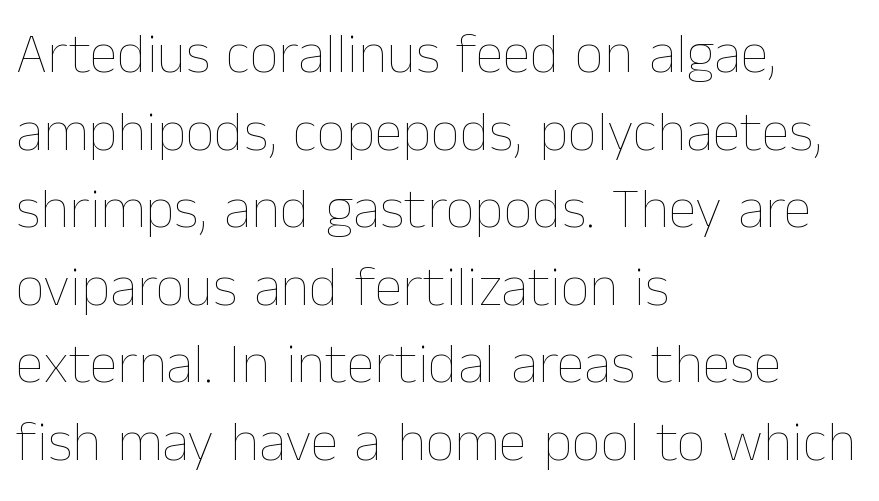
The image shows 57 px thin type, upright; set left-aligned, normal line spacing (1.36x), normal letter spacing, not underlined; low stroke contrast and a medium x-height.
